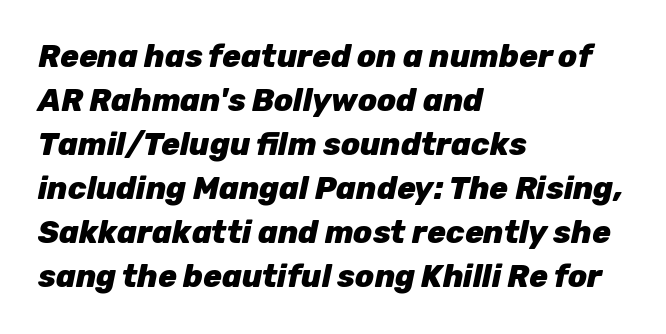
Underlining? Definitely not there. Is this a fixed-width face? No — the glyphs have proportional, varying widths. In terms of leading, this rendering sits right in the middle. The setting favours the left margin, as ordinary paragraphs usually do. Every character sits at an angle, as italics do.
